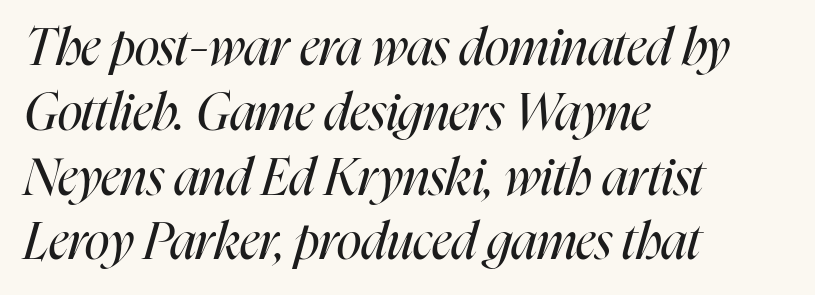
The image shows 51 px regular-weight, condensed type, italic (leaning right); set left-aligned, normal line spacing (1.27x), normal letter spacing, not underlined; high stroke contrast and a medium x-height.
